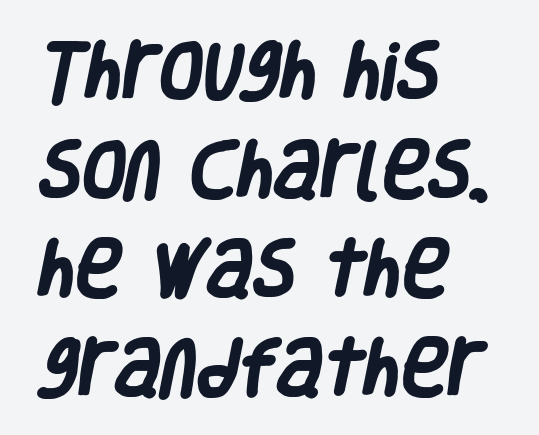
Check under the words: just untouched page. Line starts are locked; line ends wander. Look at the tracking — it's just the regular setting, nothing added. Every letter is thick-stroked: bold, no question. The block of text has a typical density, with ordinary space between rows.
